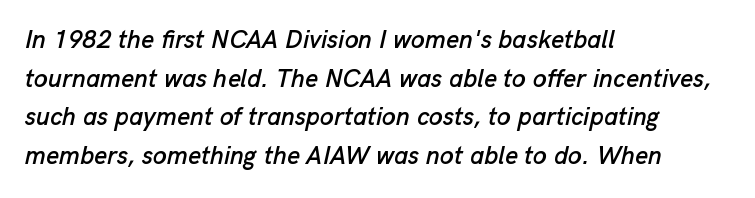
Rendered with sloped, italic letterforms. The glyphs are unaccompanied by any horizontal stroke below them. Nothing unusual about the tracking: characters are spaced as the font intends. The lines in this sample share a left origin and differ only in where they stop.
